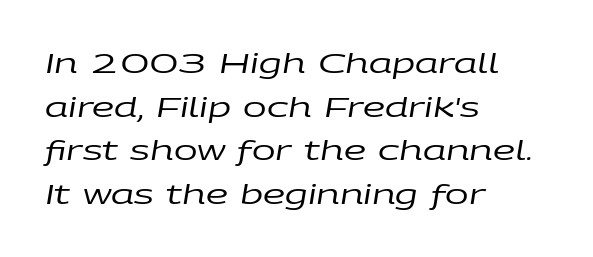
{"italic": "yes", "lean": "right", "slant_degrees": 9, "bold": "no", "weight": "regular", "width": "wide", "stroke_contrast": "low", "x_height": "large", "monospaced": "no", "underline": "no", "align": "left", "line_spacing": "normal", "line_spacing_ratio": 1.56, "letter_spacing": "normal", "letter_spacing_em": 0.0, "glyph_px": 28}
